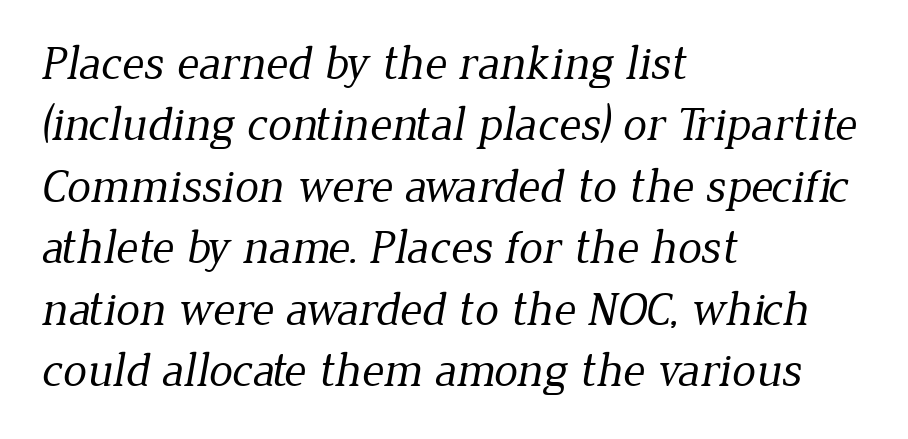
Q: Is the text bold? A: No.
Q: Is the typeface a serif or a sans-serif typeface? A: Serif.
Q: Is the text underlined? A: No.
Q: How is the paragraph aligned? A: Left-aligned.
Q: Is the spacing between letters normal or unusually wide? A: Normal.
Q: Is the spacing between lines tight, normal or loose? A: Normal.
Q: Width (condensed, normal, or wide)? A: Normal.
Q: Stroke contrast? A: Low.
Q: x-height? A: Medium.
Q: Monospaced? A: No.
